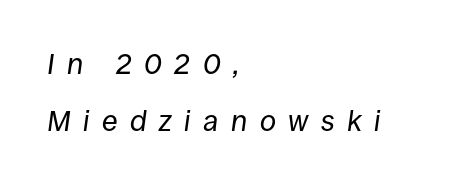
The image shows 29 px regular-weight type, italic (leaning right); set left-aligned, loose line spacing (1.95x), unusually wide letter spacing (+0.43 em), not underlined; low stroke contrast and a large x-height.
